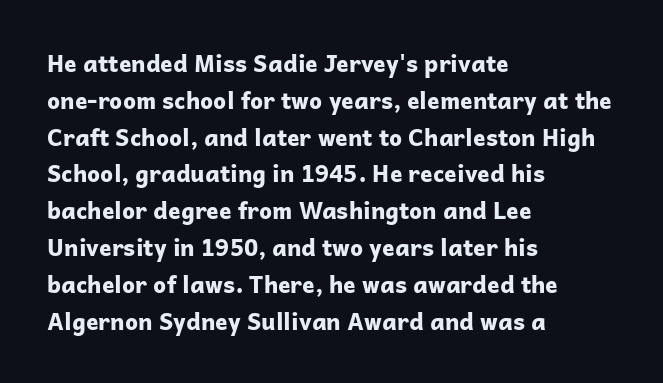
The image shows 23 px bold type, upright; set left-aligned, normal line spacing (1.6x), normal letter spacing, not underlined.
